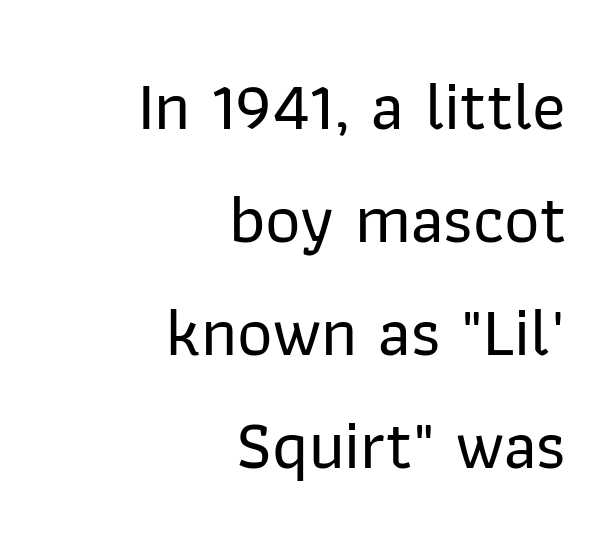
Default kerning and tracking; the words read as compact shapes. This block has exactly the height ordinary leading produces. Visually the block forms a straight wall on the right and a jagged coastline on the left. Spacing verdict: proportional, widths tailored to each character.
